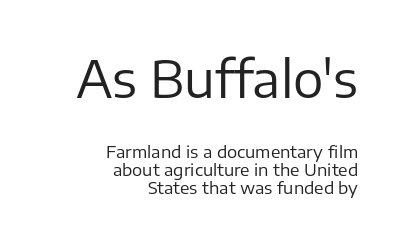
{"serif": "no", "italic": "no", "bold": "no", "weight": "regular", "width": "normal", "stroke_contrast": "low", "x_height": "medium", "monospaced": "no", "underline": "no", "align": "right", "line_spacing": "tight", "line_spacing_ratio": 1.06, "letter_spacing": "normal", "letter_spacing_em": 0.0, "larger_block": "first", "size_ratio": 3.0, "glyph_px": 51}
